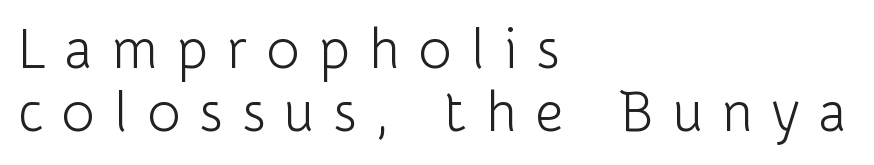
{"serif": "no", "italic": "no", "bold": "no", "weight": "light", "width": "normal", "stroke_contrast": "low", "x_height": "medium", "monospaced": "no", "underline": "no", "align": "left", "line_spacing": "tight", "line_spacing_ratio": 1.13, "letter_spacing": "wide", "letter_spacing_em": 0.34, "glyph_px": 56}
